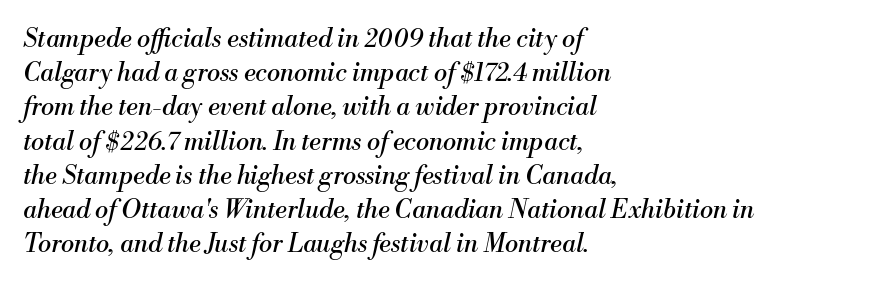
Q: Is the text bold? A: No.
Q: Is the text italic (slanted)? A: Yes, it leans right by about 13 degrees.
Q: Is the text underlined? A: No.
Q: How is the paragraph aligned? A: Left-aligned.
Q: Is the spacing between letters normal or unusually wide? A: Normal.
Q: Is the spacing between lines tight, normal or loose? A: Normal.
